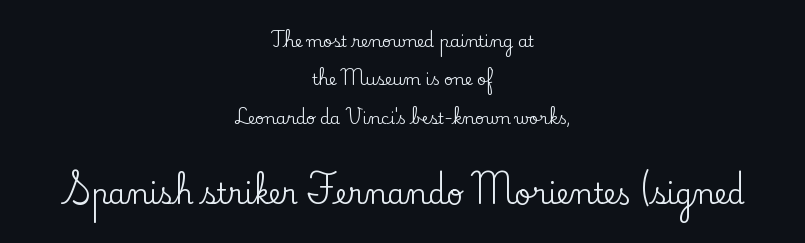
A student would call this center alignment; a typographer would say set centered. The designer gave the closing block more size than the opening block. Glance below the letters and you will spot only blank space. A typesetter would call this proportional, since set widths differ per character.
